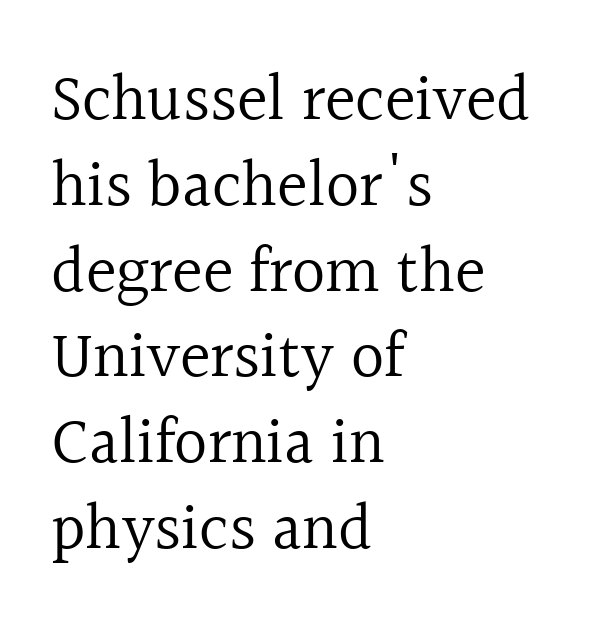
Line starts are locked; line ends wander. Heft: none added — not bold. The vertical gap from one line to the next is medium. The tracking reads as untouched default to a designer's eye. Every character sits straight up, as roman type does.
